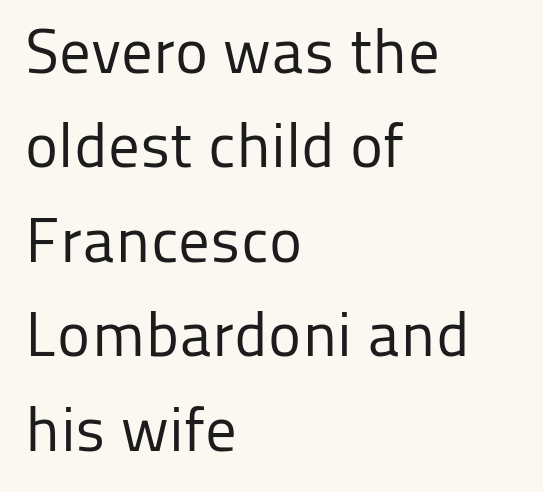
Q: Is the text bold? A: No.
Q: Is the text italic (slanted)? A: No, it is upright.
Q: Is the typeface a serif or a sans-serif typeface? A: Sans-serif.
Q: Is the text underlined? A: No.
Q: How is the paragraph aligned? A: Left-aligned.
Q: Is the spacing between letters normal or unusually wide? A: Normal.
Q: Is the spacing between lines tight, normal or loose? A: Normal.
Q: Width (condensed, normal, or wide)? A: Normal.
Q: Stroke contrast? A: Low.
Q: x-height? A: Medium.
Q: Monospaced? A: No.
